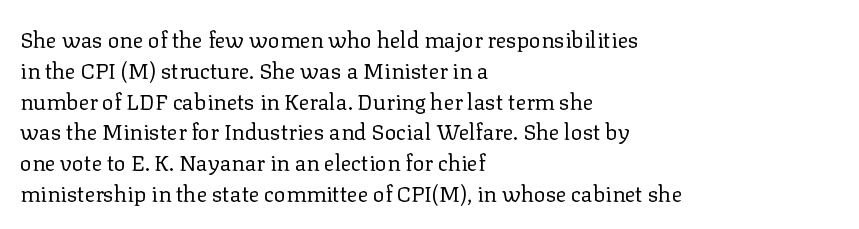
Q: Is the text bold? A: No.
Q: Is the text italic (slanted)? A: No, it is upright.
Q: Is the text underlined? A: No.
Q: How is the paragraph aligned? A: Left-aligned.
Q: Is the spacing between letters normal or unusually wide? A: Normal.
Q: Is the spacing between lines tight, normal or loose? A: Normal.
